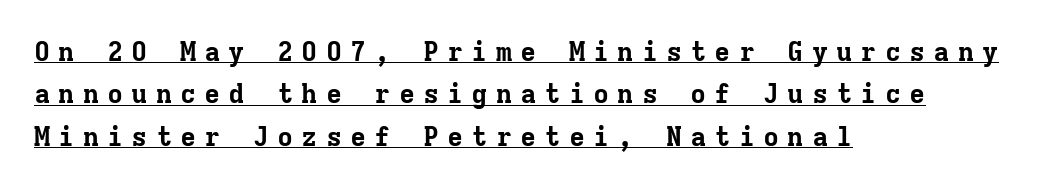
Q: Is the text bold? A: Yes.
Q: Is the text italic (slanted)? A: No, it is upright.
Q: Is the text underlined? A: Yes.
Q: How is the paragraph aligned? A: Left-aligned.
Q: Is the spacing between letters normal or unusually wide? A: Unusually wide.
Q: Is the spacing between lines tight, normal or loose? A: Normal.
